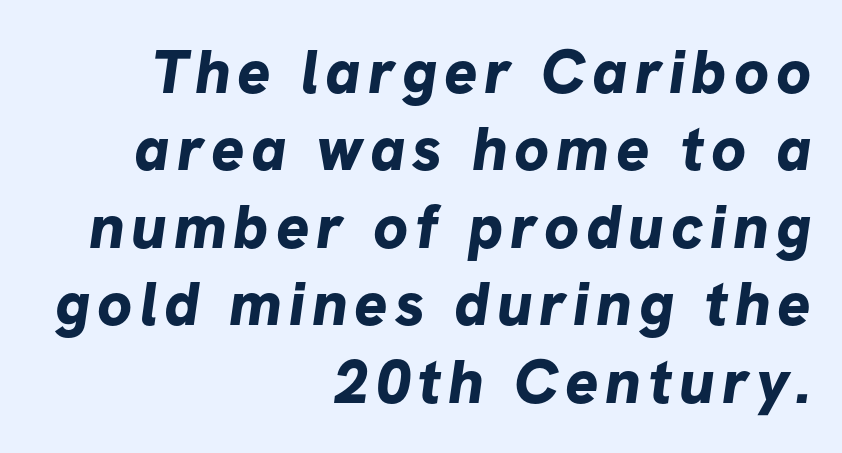
The space beneath each line is pristine and unruled. The letters carry no serifs — their stems end cleanly without finishing strokes. Each line ends at the same right margin while the left side varies. Here the designer chose a conventional face with non-uniform glyph widths. Evenly set lines give the paragraph a standard silhouette. The typesetting leans heavy: a genuine bold.
